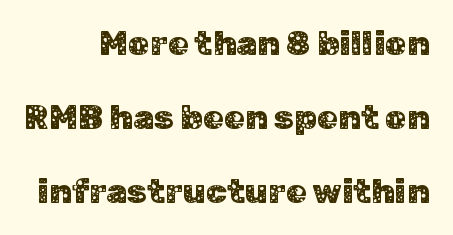
{"serif": "no", "italic": "no", "width": "normal", "stroke_contrast": "low", "x_height": "medium", "monospaced": "no", "underline": "no", "align": "right", "line_spacing": "loose", "line_spacing_ratio": 2.17, "letter_spacing": "normal", "letter_spacing_em": 0.0, "glyph_px": 34}
